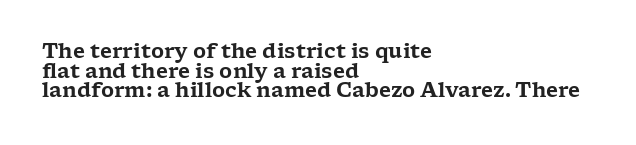
Q: Is the text italic (slanted)? A: No, it is upright.
Q: Is the text underlined? A: No.
Q: How is the paragraph aligned? A: Left-aligned.
Q: Is the spacing between letters normal or unusually wide? A: Normal.
Q: Is the spacing between lines tight, normal or loose? A: Tight.
